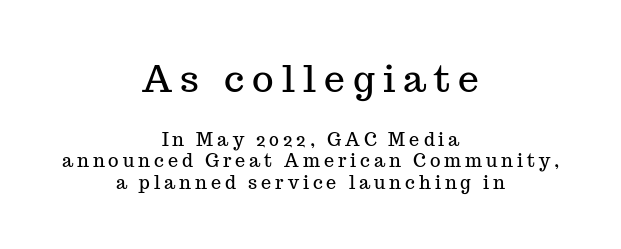
The baseline area is clear. Each letter keeps its own natural width here, so spacing adapts to shape. Characters follow at a spacing far wider than the type designer built in. Serifs: yes, visible at the terminals of the letterforms. The compositor balanced each line on the midline.
